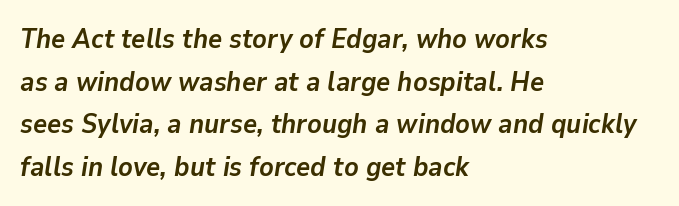
In terms of posture, this sample is oblique. Typesetter's note: full bold, strokes at maximum text heaviness. The leading is moderate, giving the passage an even texture. Each word holds together tightly as a unit, with standard inter-letter gaps. Type without underlining.
